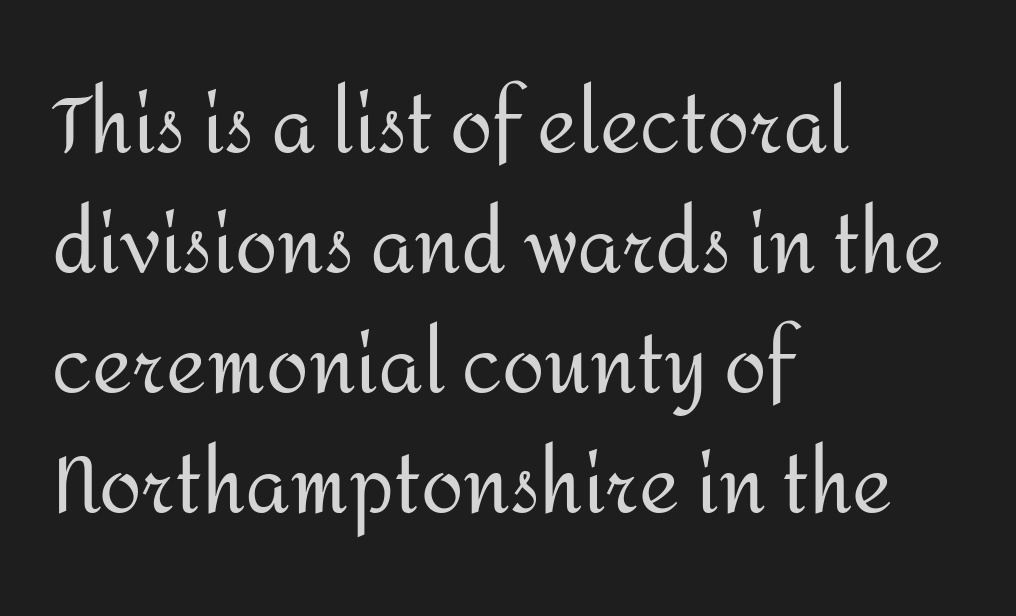
Q: Is the text bold? A: No.
Q: Is the text italic (slanted)? A: No, it is upright.
Q: Is the typeface a serif or a sans-serif typeface? A: Sans-serif.
Q: Is the text underlined? A: No.
Q: How is the paragraph aligned? A: Left-aligned.
Q: Is the spacing between letters normal or unusually wide? A: Normal.
Q: Is the spacing between lines tight, normal or loose? A: Normal.
Q: Width (condensed, normal, or wide)? A: Normal.
Q: Stroke contrast? A: Medium.
Q: x-height? A: Medium.
Q: Monospaced? A: No.
